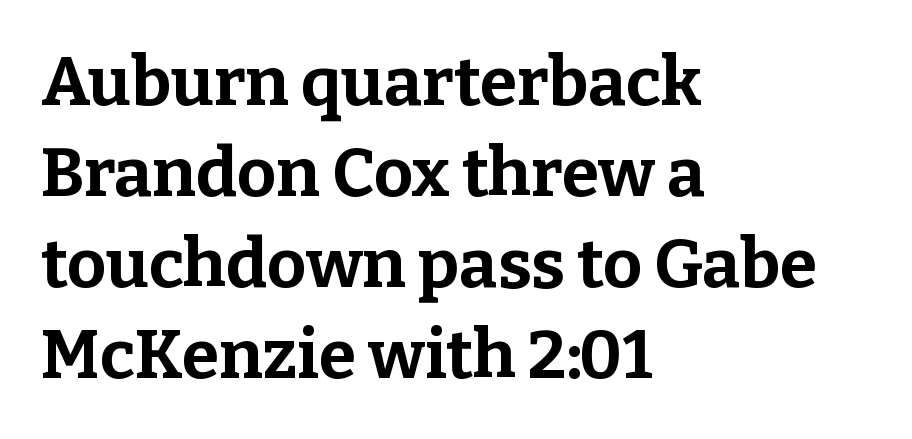
Q: Is the text bold? A: Yes.
Q: Is the text italic (slanted)? A: No, it is upright.
Q: Is the typeface a serif or a sans-serif typeface? A: Serif.
Q: Is the text underlined? A: No.
Q: How is the paragraph aligned? A: Left-aligned.
Q: Is the spacing between letters normal or unusually wide? A: Normal.
Q: Is the spacing between lines tight, normal or loose? A: Normal.
Q: Width (condensed, normal, or wide)? A: Normal.
Q: Stroke contrast? A: Low.
Q: x-height? A: Medium.
Q: Monospaced? A: No.
